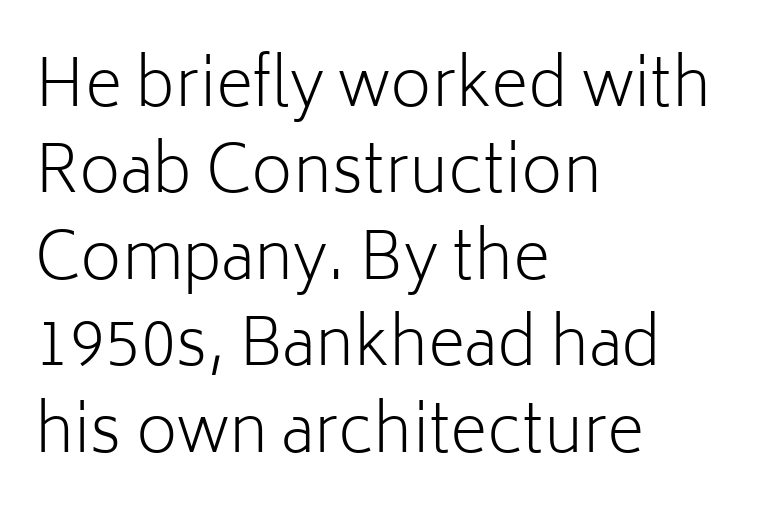
The image shows 64 px light sans-serif type, upright; set left-aligned, normal line spacing (1.35x), normal letter spacing, not underlined; low stroke contrast and a medium x-height.
